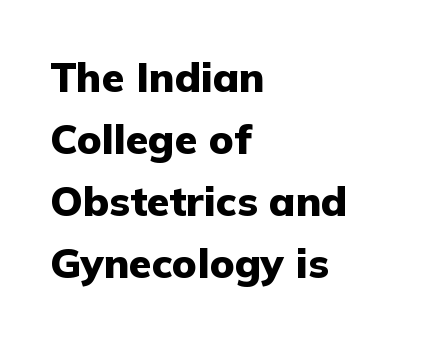
The typesetting leans heavy: a genuine bold. Observe the absence of serifs on each vertical stroke in this sample. Reading down the block, your eye returns to a fixed left position each line. Each new line begins a customary step beneath the previous one. Looks like regular typesetting: each glyph gets only the width it needs. The face used here is rendered with its standard letterfit.
